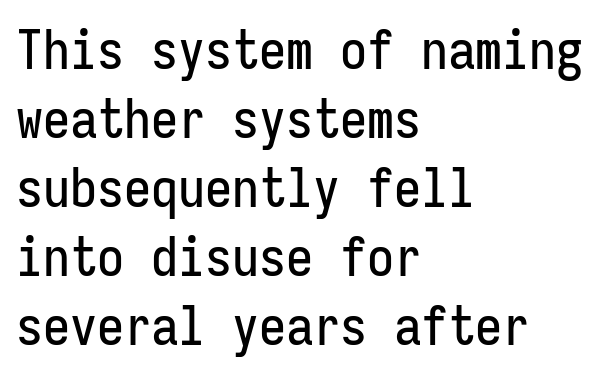
{"serif": "no", "italic": "no", "width": "condensed", "stroke_contrast": "low", "x_height": "medium", "monospaced": "yes", "underline": "no", "align": "left", "line_spacing": "normal", "line_spacing_ratio": 1.28, "letter_spacing": "normal", "letter_spacing_em": 0.0, "glyph_px": 54}
